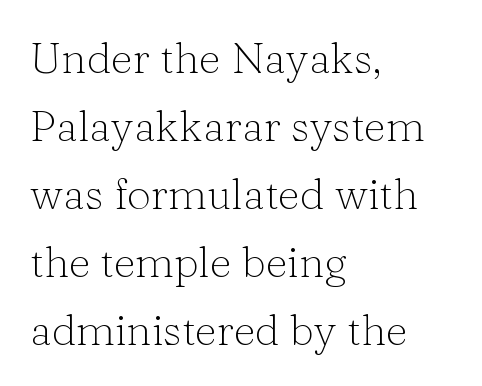
Q: Is the text bold? A: No.
Q: Is the text italic (slanted)? A: No, it is upright.
Q: Is the typeface a serif or a sans-serif typeface? A: Serif.
Q: Is the text underlined? A: No.
Q: How is the paragraph aligned? A: Left-aligned.
Q: Is the spacing between letters normal or unusually wide? A: Normal.
Q: Is the spacing between lines tight, normal or loose? A: Normal.
Q: Width (condensed, normal, or wide)? A: Normal.
Q: Stroke contrast? A: Low.
Q: x-height? A: Medium.
Q: Monospaced? A: No.
